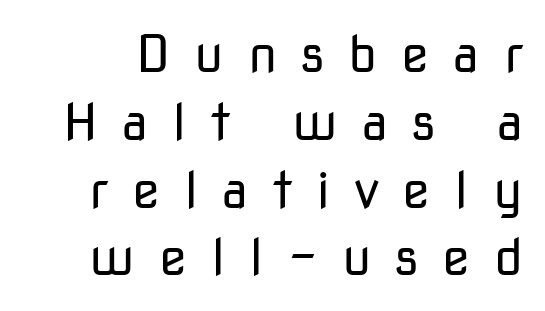
{"serif": "no", "italic": "no", "bold": "no", "weight": "regular", "width": "normal", "stroke_contrast": "low", "x_height": "medium", "monospaced": "no", "underline": "no", "line_spacing": "normal", "line_spacing_ratio": 1.33, "letter_spacing": "wide", "letter_spacing_em": 0.47, "glyph_px": 51}
